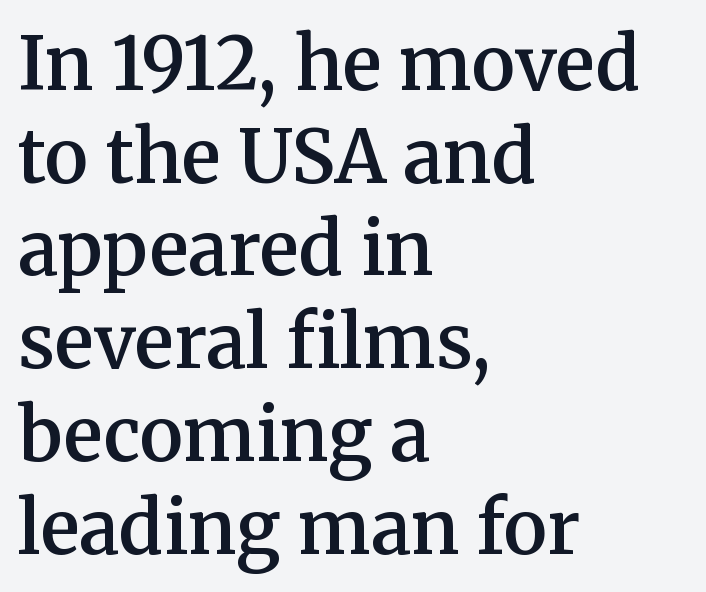
Line beginnings align vertically; line endings do not. What kind of face is this? One with serifs. Clear beneath every line of the passage. Characters remain perfectly vertical along every line. Vertical spacing — default.
